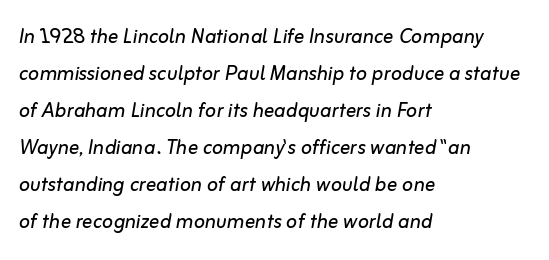
{"italic": "yes", "lean": "right", "slant_degrees": 10, "bold": "no", "underline": "no", "align": "left", "line_spacing": "normal", "line_spacing_ratio": 1.42, "letter_spacing": "normal", "letter_spacing_em": 0.0, "glyph_px": 26}
